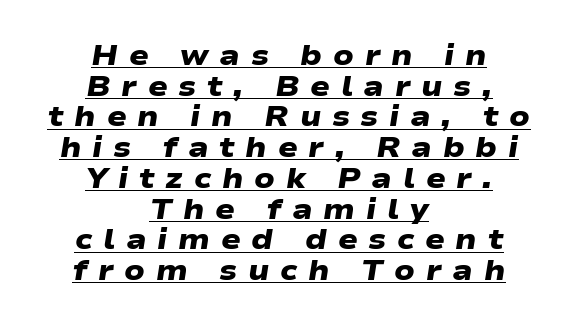
This sample has the flowing, uneven cadence of proportional lettering. The lines in this sample share a center point and differ in where they start and stop. Look at the stroke-to-counter ratio: heavy, a bold. What's the leading like? Squeezed, with rows nearly overlapping. Short note: letters widely spaced. To sum up the face: it is a sans, with no serifs.
